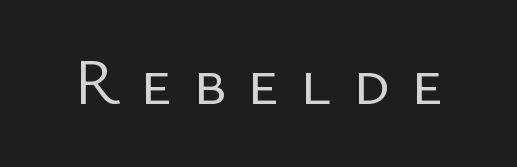
Q: Is the text bold? A: No.
Q: Is the text italic (slanted)? A: No, it is upright.
Q: Is the typeface a serif or a sans-serif typeface? A: Sans-serif.
Q: Is the text underlined? A: No.
Q: Is the spacing between letters normal or unusually wide? A: Unusually wide.
Q: Width (condensed, normal, or wide)? A: Normal.
Q: Stroke contrast? A: Low.
Q: x-height? A: Medium.
Q: Monospaced? A: No.
